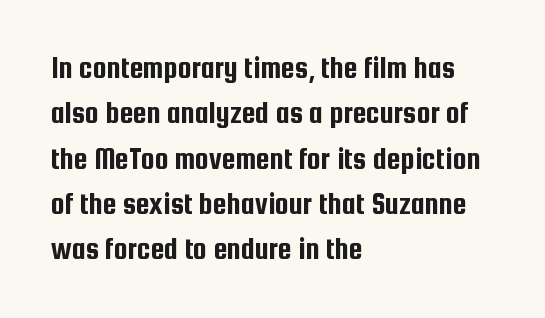
The image shows 31 px condensed sans-serif type, upright; set left-aligned, normal line spacing (1.46x), normal letter spacing, not underlined; low stroke contrast and a medium x-height.
